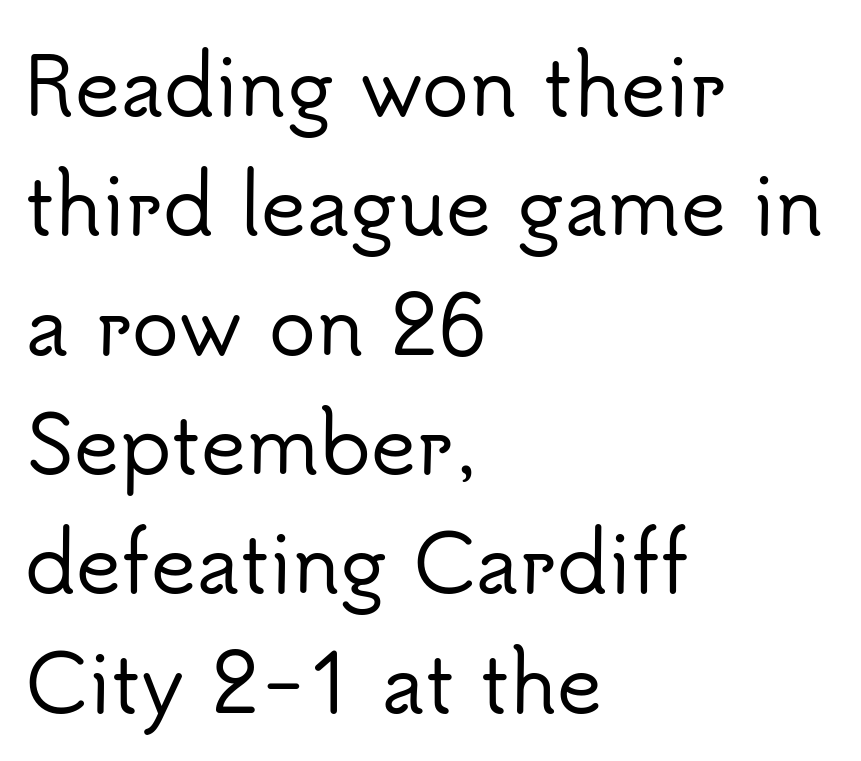
These lines were composed using upright roman letters. The gap between lines stays unmarked. Horizontal bands of white between lines are of average thickness. A typesetter would call this zero additional tracking. Note: no serifs on the glyphs.
